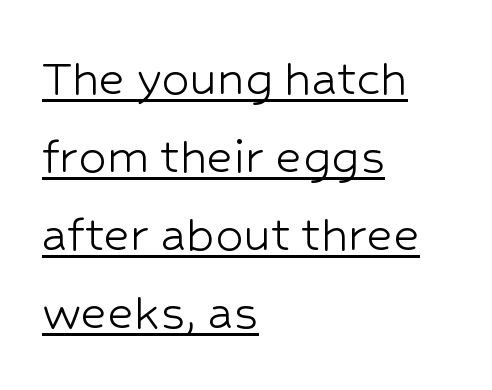
Q: Is the text bold? A: No.
Q: Is the text italic (slanted)? A: No, it is upright.
Q: Is the typeface a serif or a sans-serif typeface? A: Sans-serif.
Q: Is the text underlined? A: Yes.
Q: How is the paragraph aligned? A: Left-aligned.
Q: Is the spacing between letters normal or unusually wide? A: Normal.
Q: Is the spacing between lines tight, normal or loose? A: Normal.
Q: Width (condensed, normal, or wide)? A: Normal.
Q: Stroke contrast? A: Low.
Q: x-height? A: Medium.
Q: Monospaced? A: No.
